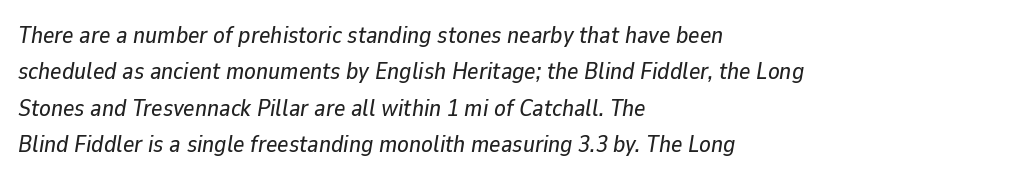
The image shows 24 px text type, italic (leaning right); set left-aligned, normal line spacing (1.52x), normal letter spacing, not underlined.
